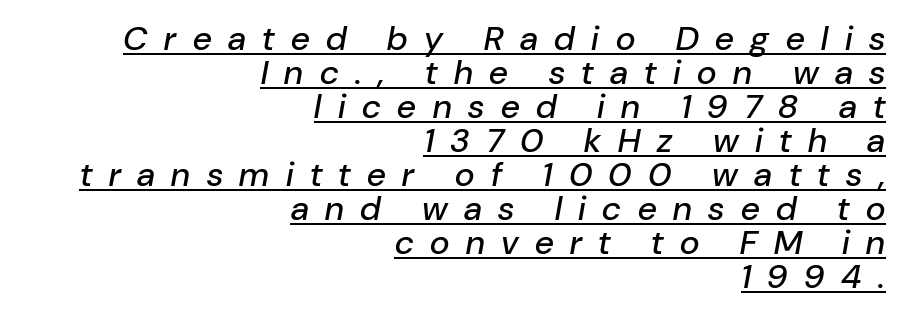
{"italic": "yes", "lean": "right", "slant_degrees": 10, "width": "normal", "stroke_contrast": "low", "x_height": "medium", "monospaced": "no", "underline": "yes", "align": "right", "line_spacing": "tight", "line_spacing_ratio": 1.0, "letter_spacing": "wide", "letter_spacing_em": 0.49, "glyph_px": 34}
